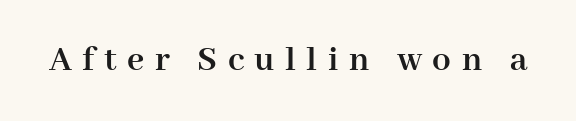
Type without underlining. In terms of weight, the rendering is a true, heavy bold. A typesetter would mark this as roman, not italic. You can tell from the footed stems that serif type was used. Here the designer chose a conventional face with non-uniform glyph widths.
